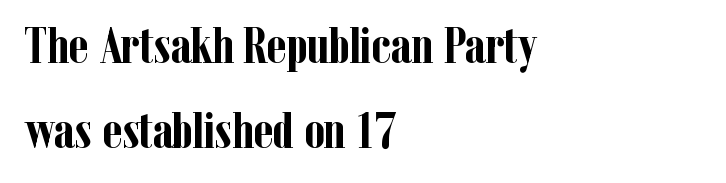
Q: Is the text bold? A: Yes.
Q: Is the text italic (slanted)? A: No, it is upright.
Q: Is the typeface a serif or a sans-serif typeface? A: Serif.
Q: Is the text underlined? A: No.
Q: How is the paragraph aligned? A: Left-aligned.
Q: Is the spacing between letters normal or unusually wide? A: Normal.
Q: Is the spacing between lines tight, normal or loose? A: Normal.
Q: Width (condensed, normal, or wide)? A: Condensed.
Q: Stroke contrast? A: Low.
Q: x-height? A: Medium.
Q: Monospaced? A: No.
